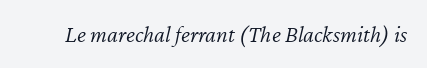
{"italic": "yes", "lean": "right", "slant_degrees": 12, "bold": "no", "underline": "no", "letter_spacing": "normal", "letter_spacing_em": 0.0, "glyph_px": 24}
